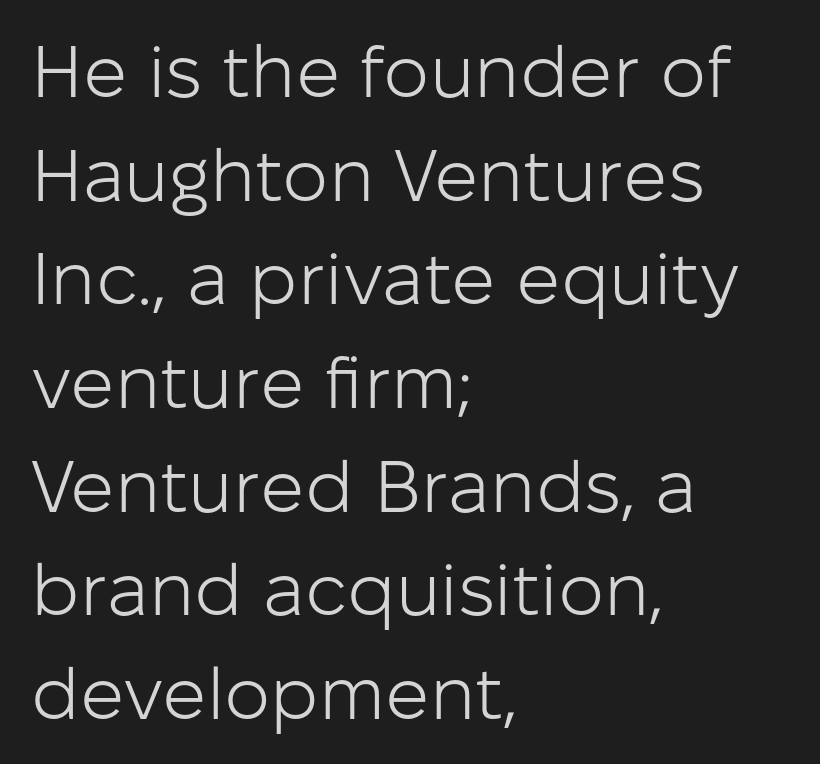
Q: Is the text bold? A: No.
Q: Is the text italic (slanted)? A: No, it is upright.
Q: Is the typeface a serif or a sans-serif typeface? A: Sans-serif.
Q: Is the text underlined? A: No.
Q: How is the paragraph aligned? A: Left-aligned.
Q: Is the spacing between letters normal or unusually wide? A: Normal.
Q: Is the spacing between lines tight, normal or loose? A: Normal.
Q: Width (condensed, normal, or wide)? A: Normal.
Q: Stroke contrast? A: Low.
Q: x-height? A: Medium.
Q: Monospaced? A: No.
